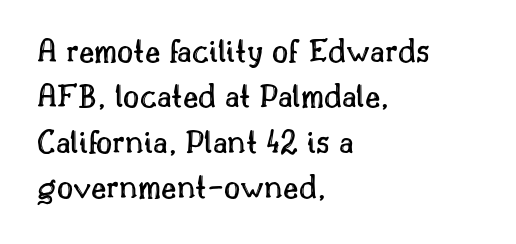
Unlike italic type, these characters show no tilt at all. A classic flush-left, rag-right setting is used for this passage. Letter spacing: default. Whoever set this chose a conventional vertical rhythm. A clean baseline with only descenders dipping below it. Each letter keeps its own natural width here, so spacing adapts to shape.
